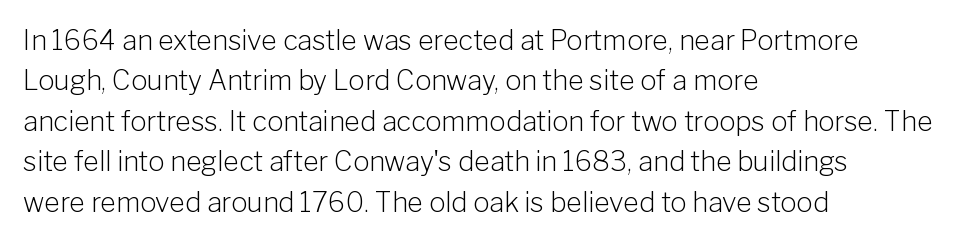
The image shows 27 px text type, upright; set left-aligned, normal line spacing (1.5x), normal letter spacing, not underlined.
